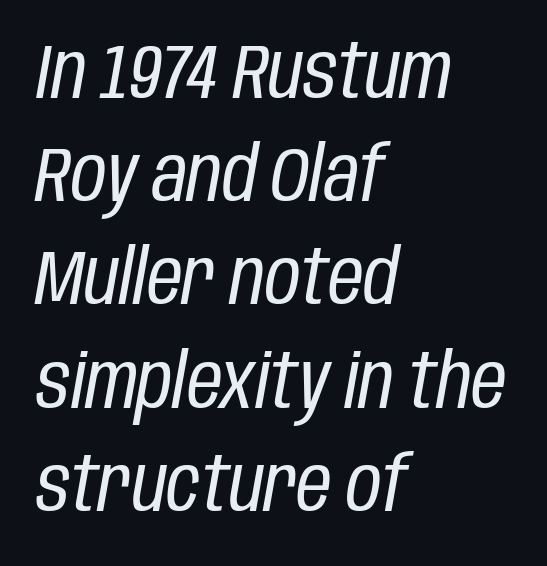
The image shows 77 px regular-weight, condensed type, italic (leaning right); set left-aligned, normal line spacing (1.34x), normal letter spacing, not underlined; low stroke contrast and a large x-height.
